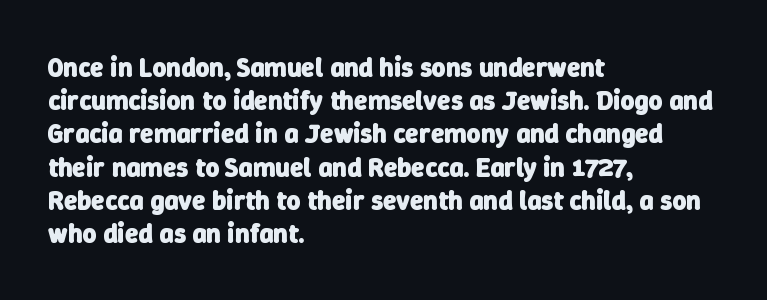
Which margin do the lines hug? The left one — the right edge is uneven. You could call the tracking neutral — neither tight nor loose. The strip under each line holds only bare page. Does the weight exceed regular? Yes, all the way to bold.
